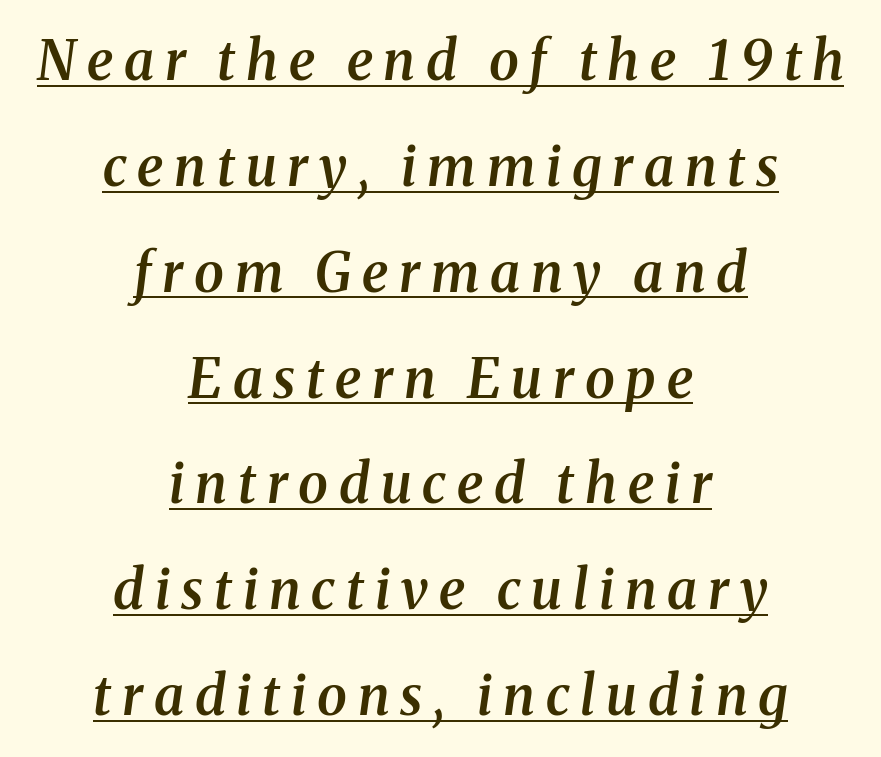
{"serif": "yes", "italic": "yes", "lean": "right", "slant_degrees": 8, "bold": "semi", "weight": "semibold", "width": "normal", "stroke_contrast": "medium", "x_height": "medium", "monospaced": "no", "underline": "yes", "align": "center", "line_spacing": "loose", "line_spacing_ratio": 1.96, "letter_spacing": "wide", "letter_spacing_em": 0.2, "glyph_px": 54}
